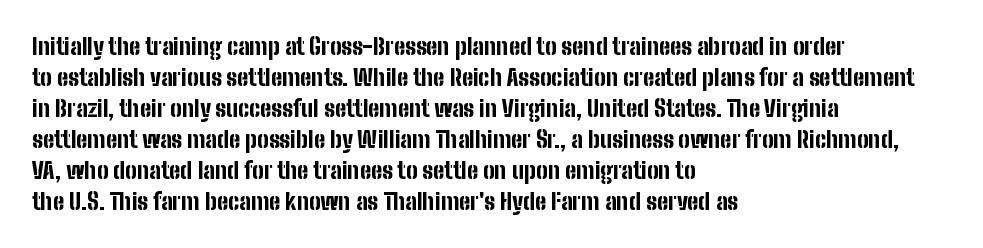
{"italic": "no", "bold": "yes", "underline": "no", "align": "left", "line_spacing": "normal", "line_spacing_ratio": 1.35, "letter_spacing": "normal", "letter_spacing_em": 0.0, "glyph_px": 23}
